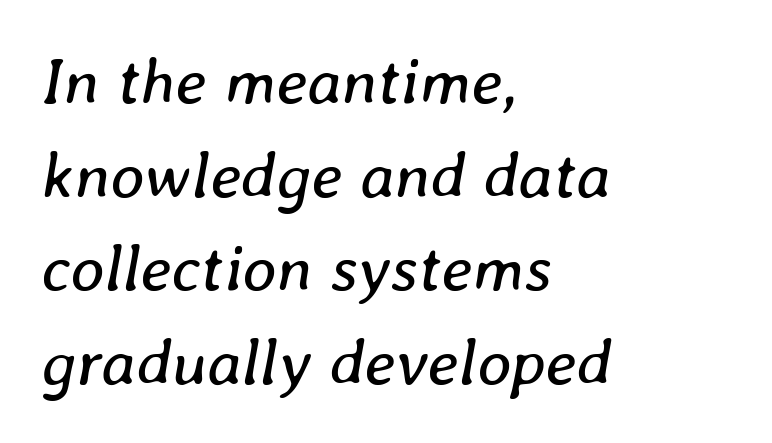
{"italic": "yes", "lean": "right", "slant_degrees": 8, "bold": "no", "weight": "regular", "width": "normal", "stroke_contrast": "low", "x_height": "medium", "monospaced": "no", "underline": "no", "align": "left", "line_spacing": "normal", "line_spacing_ratio": 1.42, "letter_spacing": "normal", "letter_spacing_em": 0.0, "glyph_px": 66}
